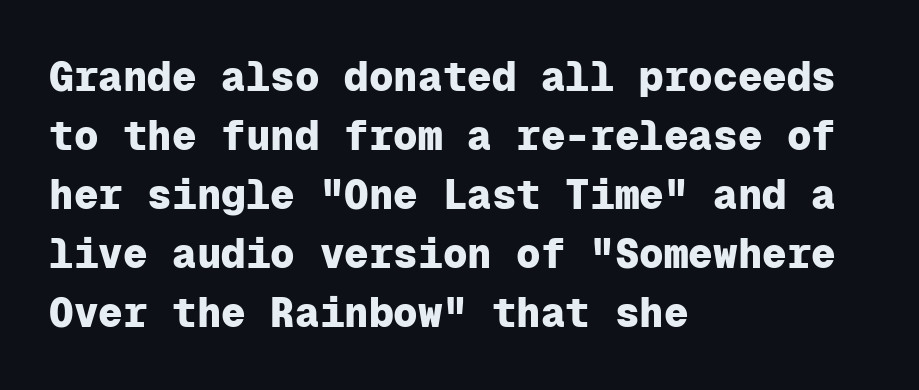
The image shows 41 px heavy sans-serif type, upright, monospaced; set left-aligned, normal line spacing (1.44x), normal letter spacing, not underlined; low stroke contrast and a medium x-height.
